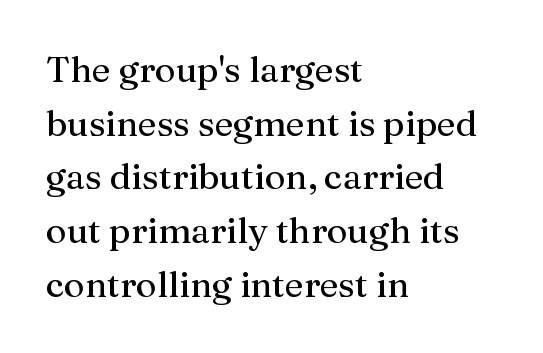
The image shows 36 px regular-weight serif type, upright; set left-aligned, normal line spacing (1.49x), normal letter spacing, not underlined; medium stroke contrast and a medium x-height.
